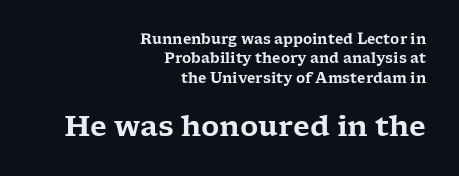
The image shows 28 px wide serif type, upright; set right-aligned, normal line spacing (1.39x), normal letter spacing, not underlined; the second (bottom) block is 2.0x larger; low stroke contrast and a medium x-height.
